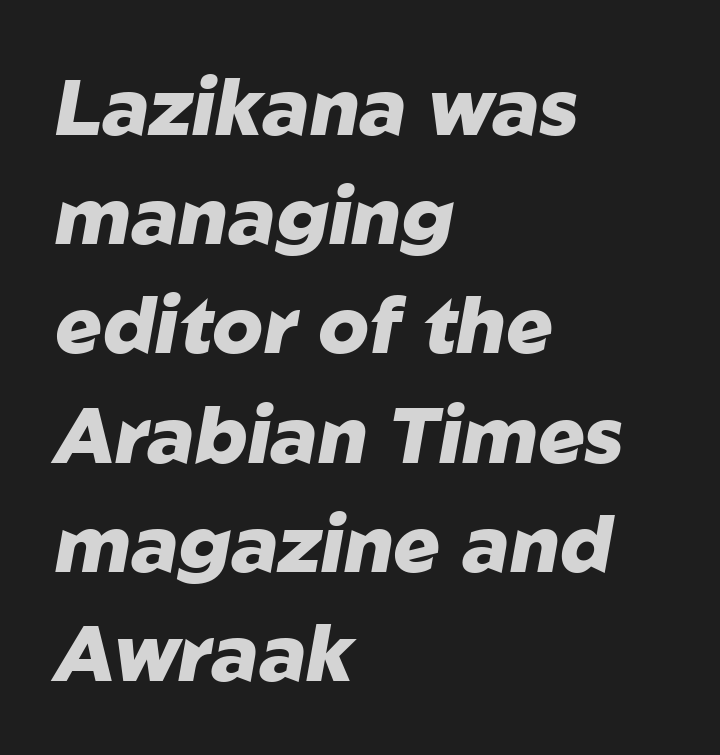
Q: Is the text bold? A: Yes.
Q: Is the text italic (slanted)? A: Yes, it leans right by about 10 degrees.
Q: Is the text underlined? A: No.
Q: How is the paragraph aligned? A: Left-aligned.
Q: Is the spacing between letters normal or unusually wide? A: Normal.
Q: Is the spacing between lines tight, normal or loose? A: Normal.
Q: Width (condensed, normal, or wide)? A: Normal.
Q: Stroke contrast? A: Low.
Q: x-height? A: Medium.
Q: Monospaced? A: No.
